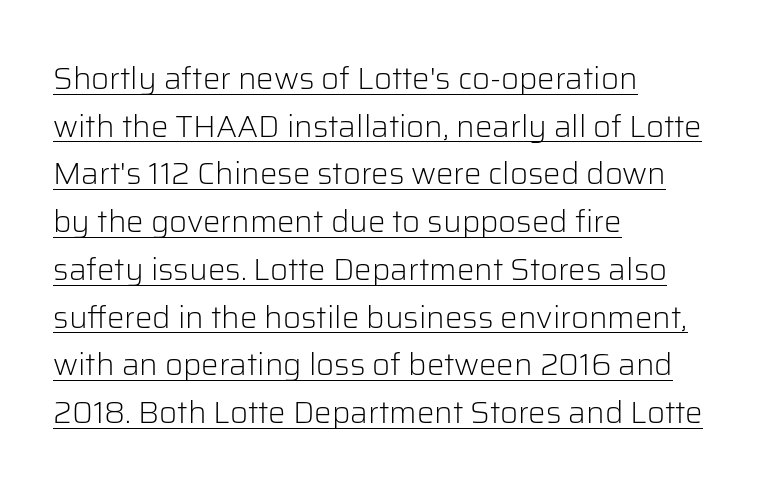
Q: Is the text bold? A: No.
Q: Is the text italic (slanted)? A: No, it is upright.
Q: Is the typeface a serif or a sans-serif typeface? A: Sans-serif.
Q: Is the text underlined? A: Yes.
Q: How is the paragraph aligned? A: Left-aligned.
Q: Is the spacing between letters normal or unusually wide? A: Normal.
Q: Is the spacing between lines tight, normal or loose? A: Normal.
Q: Width (condensed, normal, or wide)? A: Normal.
Q: Stroke contrast? A: Low.
Q: x-height? A: Medium.
Q: Monospaced? A: No.
